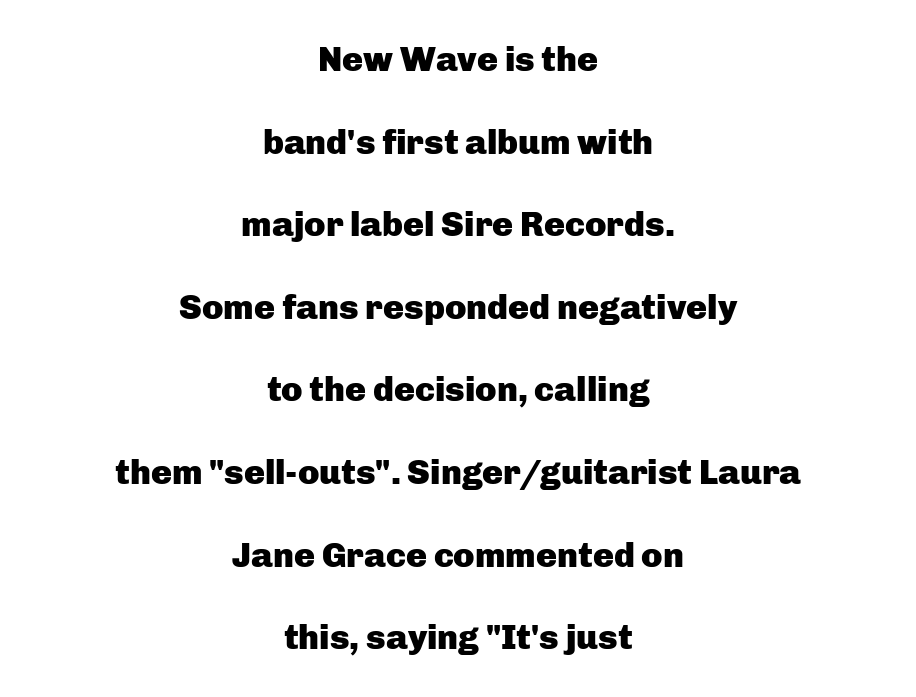
The image shows 35 px heavy sans-serif type, upright; set centered, loose line spacing (2.36x), normal letter spacing, not underlined; low stroke contrast and a medium x-height.
